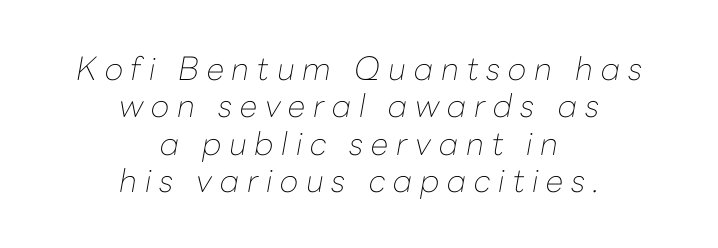
Q: Is the text bold? A: No.
Q: Is the text italic (slanted)? A: Yes, it leans right by about 10 degrees.
Q: Is the text underlined? A: No.
Q: How is the paragraph aligned? A: Centered.
Q: Is the spacing between letters normal or unusually wide? A: Unusually wide.
Q: Width (condensed, normal, or wide)? A: Normal.
Q: Stroke contrast? A: Low.
Q: x-height? A: Medium.
Q: Monospaced? A: No.
